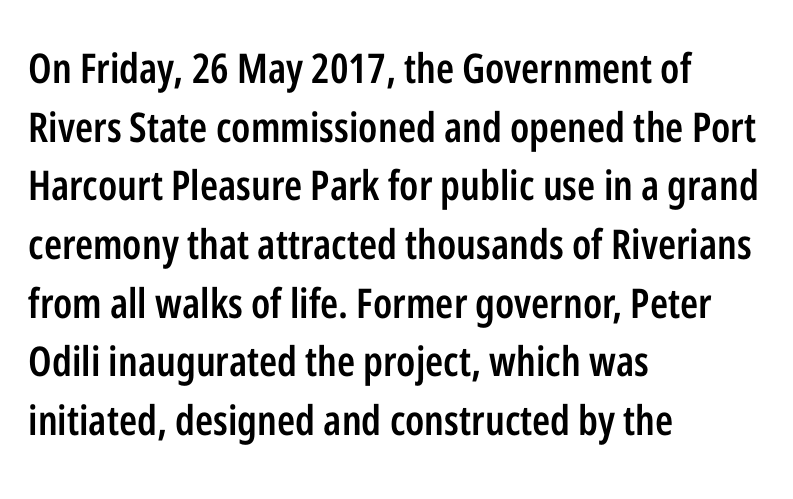
The image shows 41 px semibold, condensed sans-serif type, upright; set left-aligned, normal line spacing (1.43x), normal letter spacing, not underlined; low stroke contrast and a medium x-height.
